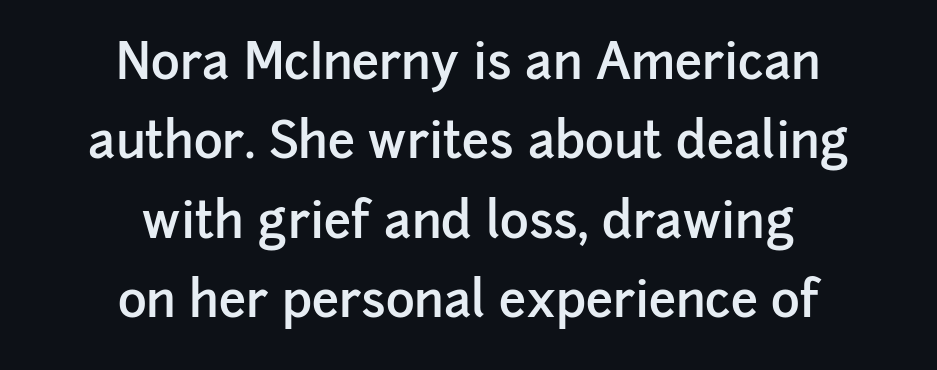
{"serif": "no", "italic": "no", "bold": "semi", "weight": "semibold", "width": "normal", "stroke_contrast": "low", "x_height": "medium", "monospaced": "no", "underline": "no", "align": "center", "line_spacing": "normal", "line_spacing_ratio": 1.62, "letter_spacing": "normal", "letter_spacing_em": 0.0, "glyph_px": 49}
